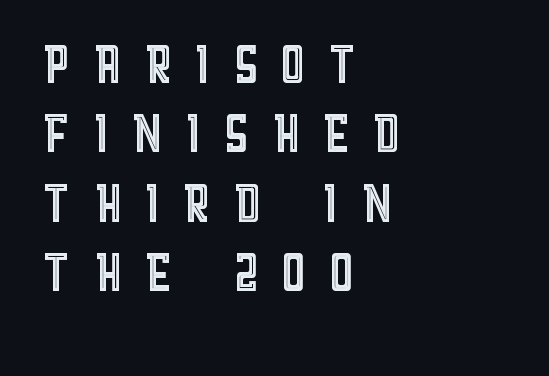
Q: Is the text italic (slanted)? A: No, it is upright.
Q: Is the text underlined? A: No.
Q: How is the paragraph aligned? A: Left-aligned.
Q: Is the spacing between letters normal or unusually wide? A: Unusually wide.
Q: Is the spacing between lines tight, normal or loose? A: Tight.
Q: Width (condensed, normal, or wide)? A: Condensed.
Q: x-height? A: Large.
Q: Monospaced? A: No.
